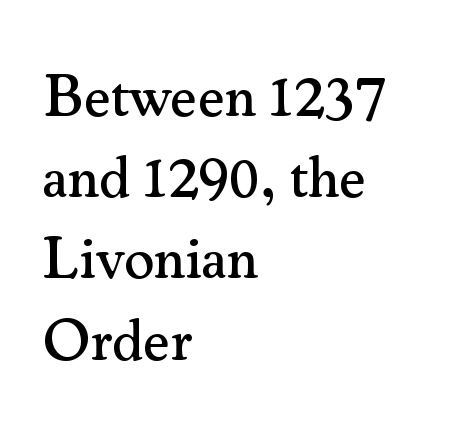
These lines keep a tight, regular rhythm from letter to letter. Think of a printed novel: that variable character pitch is what you see here. The letters stand straight up with perfectly vertical stems. One-word summary of the alignment: left. Font category for this specimen: serif. The leading is moderate, giving the passage an even texture.
